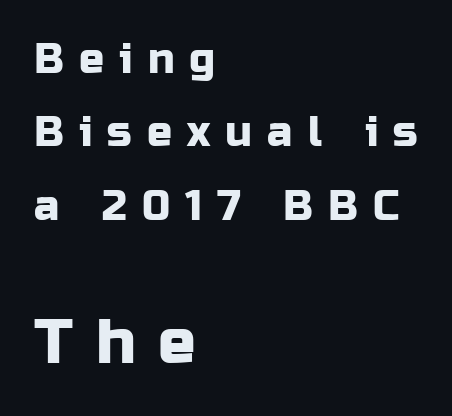
The image shows 63 px sans-serif type, upright; set left-aligned, line spacing 1.75x, unusually wide letter spacing (+0.36 em), not underlined; the second (bottom) block is 1.5x larger; low stroke contrast and a medium x-height.
